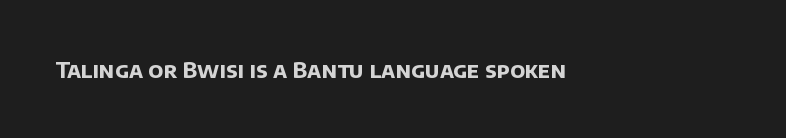
The image shows 22 px bold type; set normal letter spacing, not underlined.
